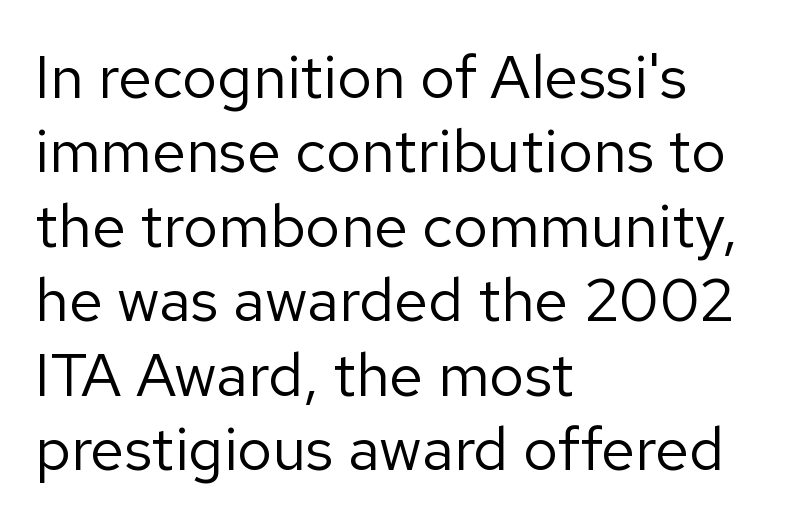
The image shows 61 px regular-weight sans-serif type, upright; set left-aligned, line spacing 1.22x, normal letter spacing, not underlined; low stroke contrast and a medium x-height.
